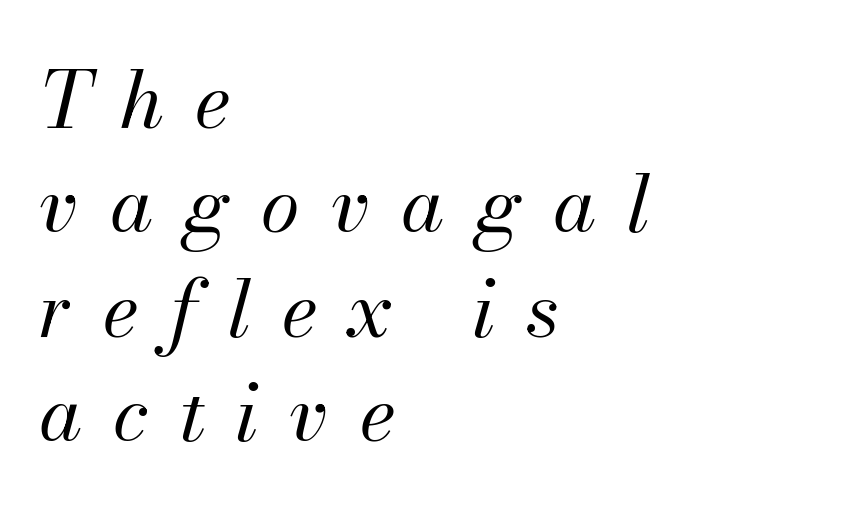
{"italic": "yes", "lean": "right", "slant_degrees": 13, "bold": "no", "weight": "regular", "width": "normal", "stroke_contrast": "medium", "x_height": "small", "monospaced": "no", "underline": "no", "align": "left", "line_spacing": "normal", "line_spacing_ratio": 1.32, "letter_spacing": "wide", "letter_spacing_em": 0.39, "glyph_px": 79}
